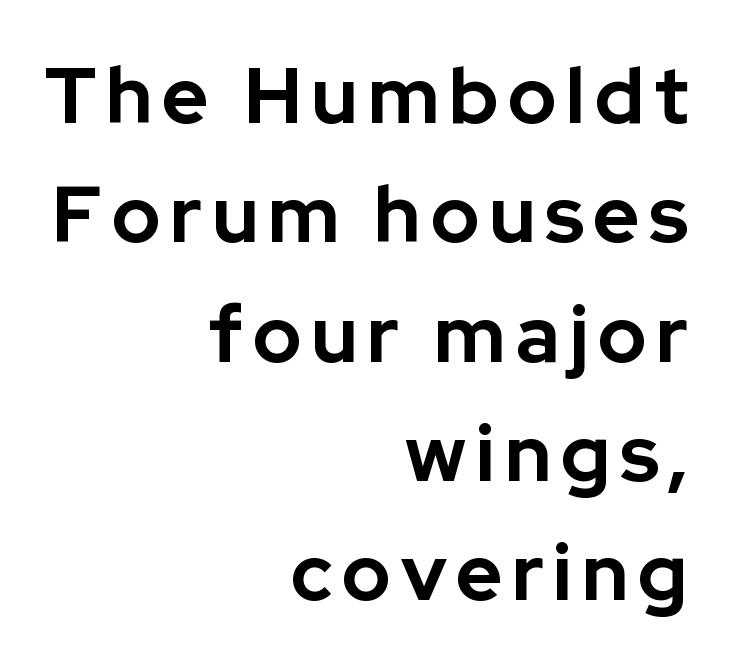
How heavy is the stroke? Heavy — this is a bold. What's the leading like? Ordinary, nothing unusual. The passage shown is typed in a proportional face where columns would drift. Each line ends at the same right margin while the left side varies. Nope, no serifs anywhere on these letters. Just letters on the line, the space beneath them empty.
